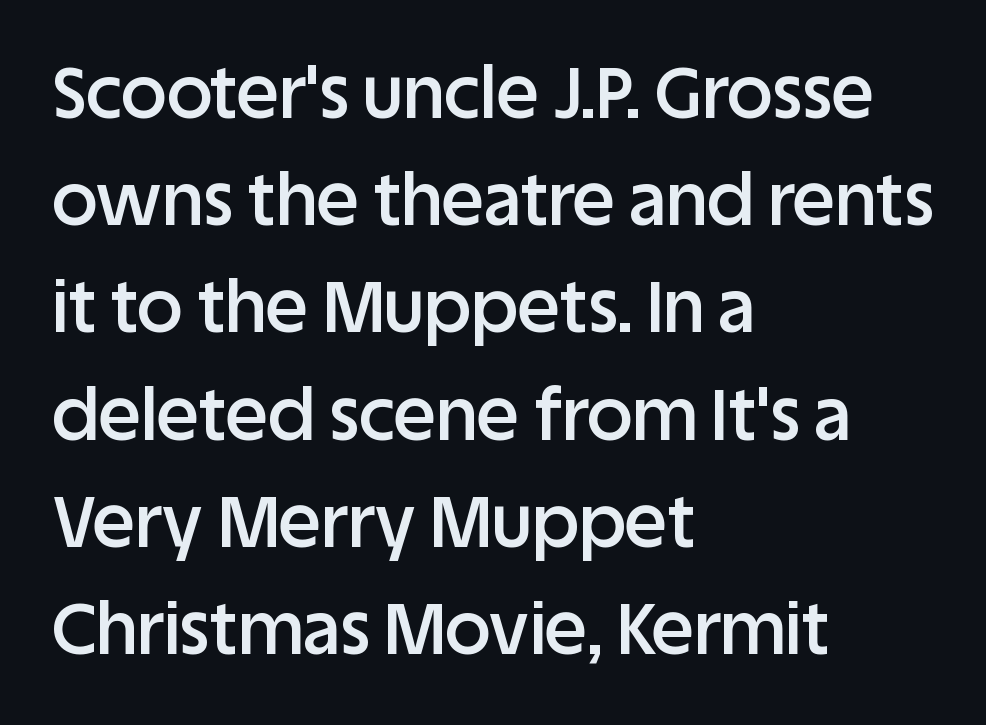
The image shows 71 px semibold sans-serif type, upright; set left-aligned, normal line spacing (1.51x), normal letter spacing, not underlined; low stroke contrast and a large x-height.
